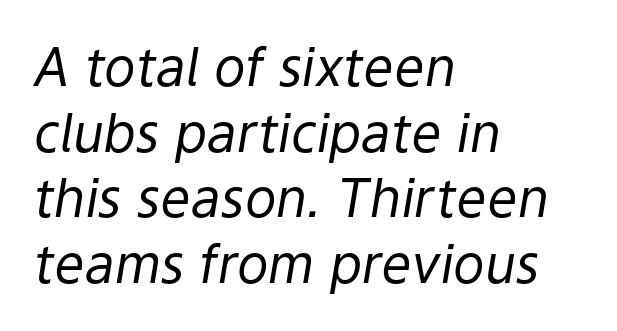
{"italic": "yes", "lean": "right", "slant_degrees": 9, "bold": "no", "weight": "regular", "width": "normal", "stroke_contrast": "low", "x_height": "medium", "monospaced": "no", "underline": "no", "align": "left", "line_spacing_ratio": 1.24, "letter_spacing": "normal", "letter_spacing_em": 0.0, "glyph_px": 53}
